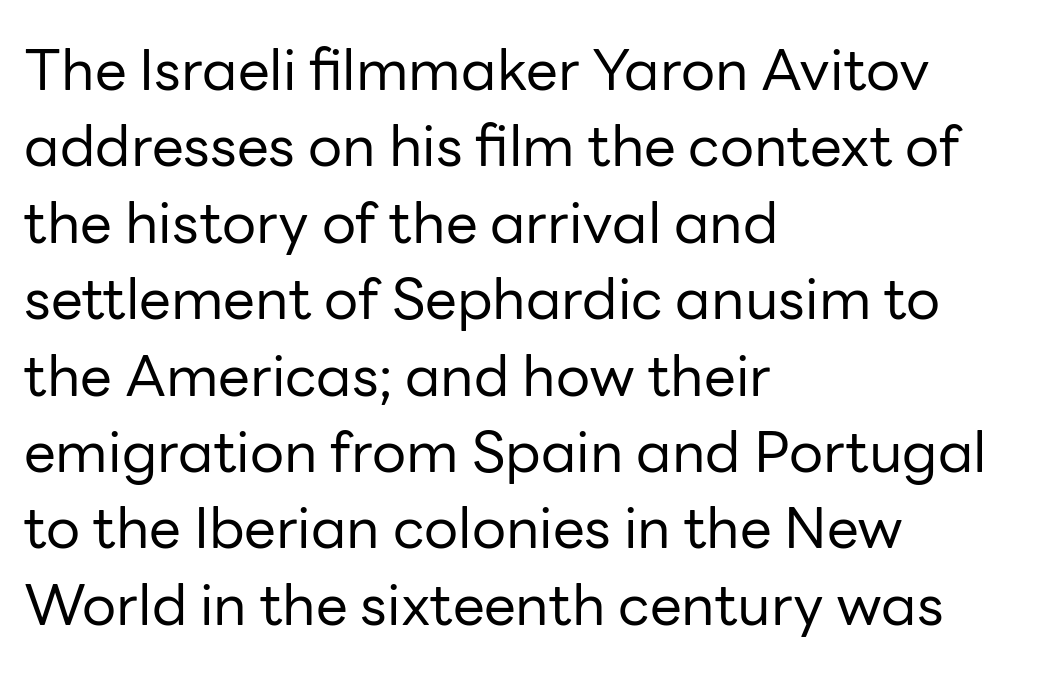
The face used here is proportionally spaced, like ordinary book or web type. Reading down the block, your eye returns to a fixed left position each line. Each new line begins a customary step beneath the previous one. This sample uses a sans-serif face. Default kerning and tracking; the words read as compact shapes.
